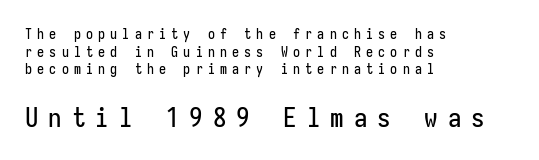
Q: Is the text italic (slanted)? A: No, it is upright.
Q: Is the text underlined? A: No.
Q: How is the paragraph aligned? A: Left-aligned.
Q: Is the spacing between letters normal or unusually wide? A: Unusually wide.
Q: Is the spacing between lines tight, normal or loose? A: Normal.
Q: Which block of text is set in a larger size, the first (top) or the second (bottom)? A: The second (bottom) one.
